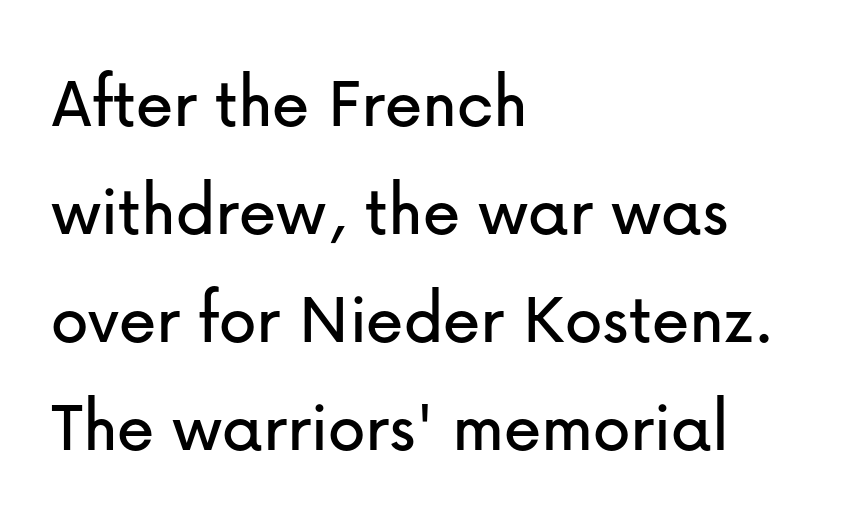
No feet cap the strokes, marking this as sans-serif type. The typography opts for an upright posture over an oblique one. The passage shown has conventional tracking throughout. One glance says typical: line gaps are just what's usual.
